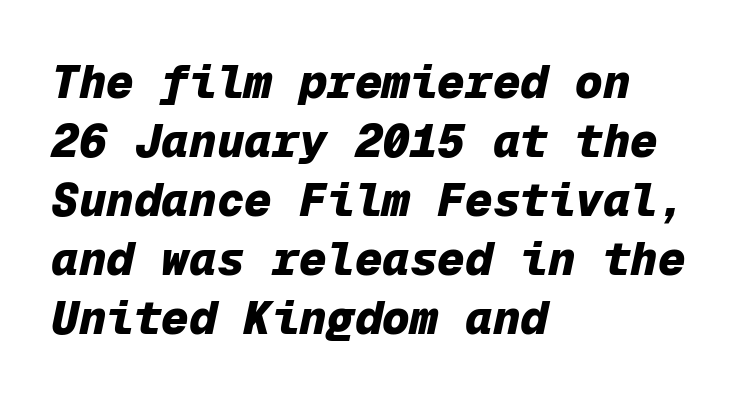
The image shows 46 px heavy type, italic (leaning right), monospaced; set left-aligned, normal line spacing (1.28x), normal letter spacing, not underlined; low stroke contrast and a medium x-height.
